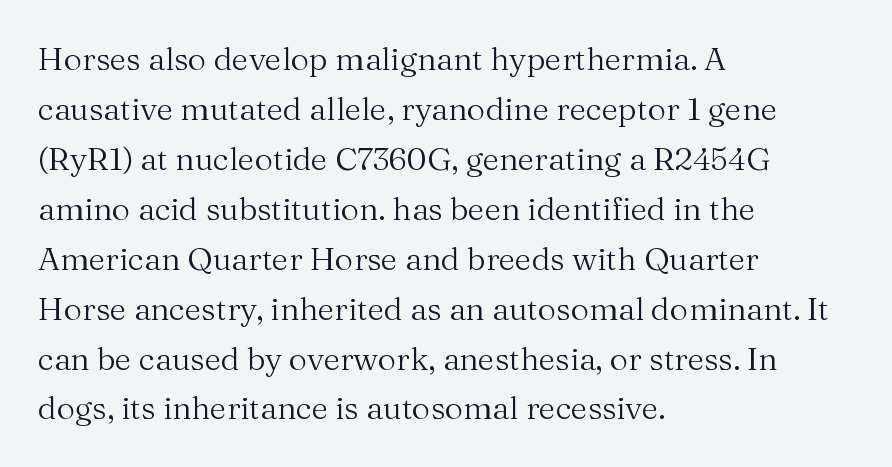
The gap between lines stays unmarked. How would I describe the line gaps? Plain and ordinary. Compared with a centered layout, this one pins lines to the left instead. What kind of face is this? One with serifs.
